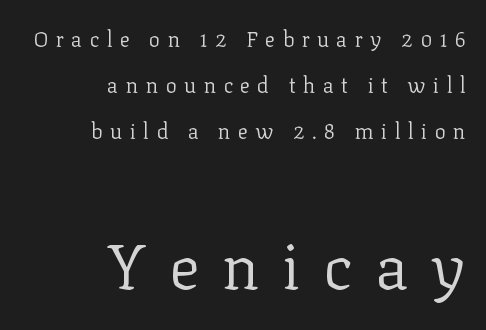
Q: Is the text bold? A: No.
Q: Is the text italic (slanted)? A: No, it is upright.
Q: Is the typeface a serif or a sans-serif typeface? A: Serif.
Q: Is the text underlined? A: No.
Q: How is the paragraph aligned? A: Right-aligned.
Q: Is the spacing between letters normal or unusually wide? A: Unusually wide.
Q: Is the spacing between lines tight, normal or loose? A: Loose.
Q: Which block of text is set in a larger size, the first (top) or the second (bottom)? A: The second (bottom) one.
Q: Width (condensed, normal, or wide)? A: Normal.
Q: Stroke contrast? A: Low.
Q: x-height? A: Medium.
Q: Monospaced? A: No.
